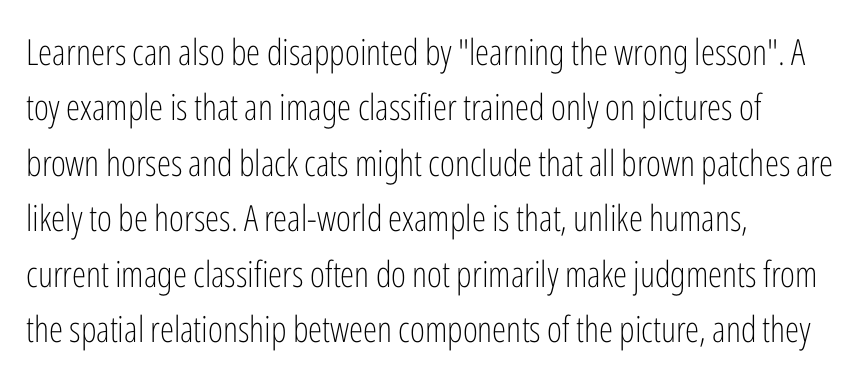
Q: Is the text bold? A: No.
Q: Is the text italic (slanted)? A: No, it is upright.
Q: Is the typeface a serif or a sans-serif typeface? A: Sans-serif.
Q: Is the text underlined? A: No.
Q: How is the paragraph aligned? A: Left-aligned.
Q: Is the spacing between letters normal or unusually wide? A: Normal.
Q: Is the spacing between lines tight, normal or loose? A: Normal.
Q: Width (condensed, normal, or wide)? A: Condensed.
Q: Stroke contrast? A: Low.
Q: x-height? A: Medium.
Q: Monospaced? A: No.
